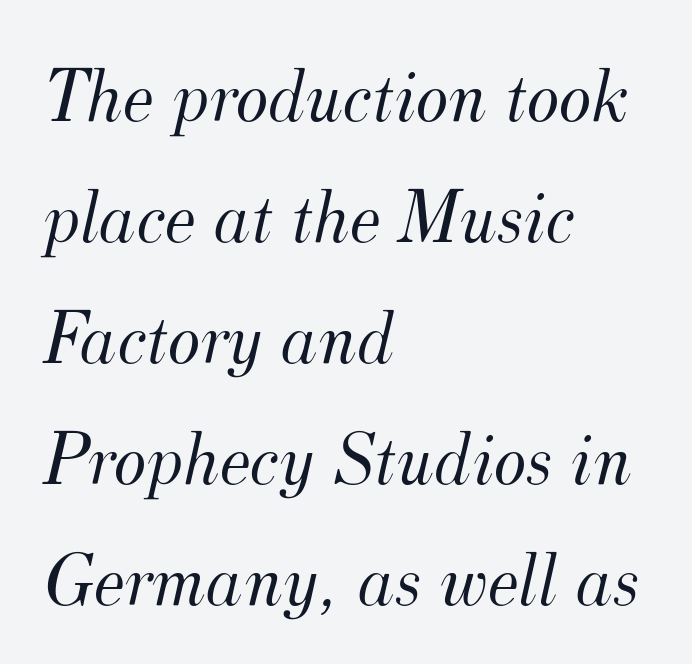
Q: Is the text bold? A: No.
Q: Is the text italic (slanted)? A: Yes, it leans right by about 12 degrees.
Q: Is the typeface a serif or a sans-serif typeface? A: Serif.
Q: Is the text underlined? A: No.
Q: How is the paragraph aligned? A: Left-aligned.
Q: Is the spacing between letters normal or unusually wide? A: Normal.
Q: Is the spacing between lines tight, normal or loose? A: Normal.
Q: Width (condensed, normal, or wide)? A: Normal.
Q: Stroke contrast? A: Medium.
Q: x-height? A: Small.
Q: Monospaced? A: No.
